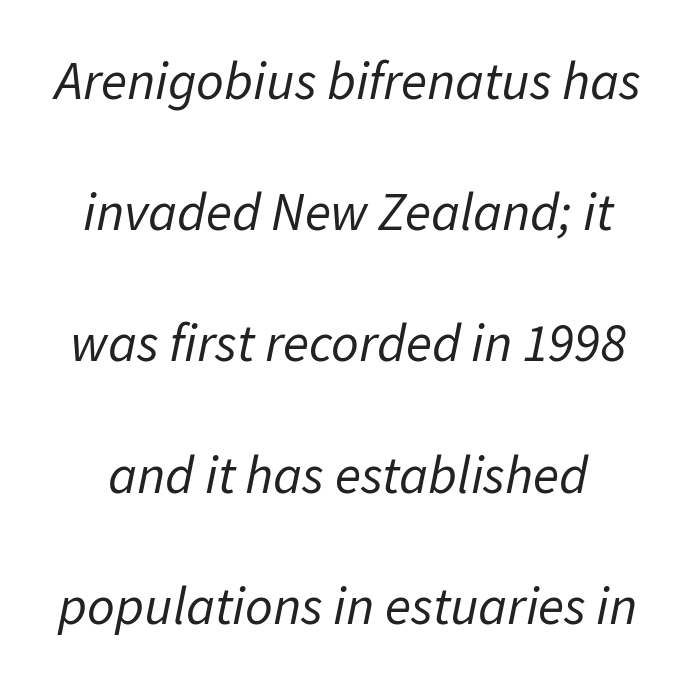
{"italic": "yes", "lean": "right", "slant_degrees": 11, "bold": "no", "weight": "regular", "width": "normal", "stroke_contrast": "low", "x_height": "medium", "monospaced": "no", "underline": "no", "line_spacing": "loose", "line_spacing_ratio": 2.43, "letter_spacing": "normal", "letter_spacing_em": 0.0, "glyph_px": 54}
